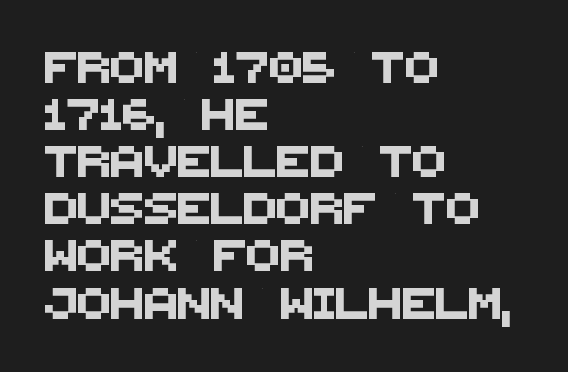
Q: Is the typeface a serif or a sans-serif typeface? A: Sans-serif.
Q: Is the text underlined? A: No.
Q: How is the paragraph aligned? A: Left-aligned.
Q: Is the spacing between letters normal or unusually wide? A: Normal.
Q: Is the spacing between lines tight, normal or loose? A: Normal.
Q: Width (condensed, normal, or wide)? A: Normal.
Q: Stroke contrast? A: Medium.
Q: x-height? A: Large.
Q: Monospaced? A: No.
